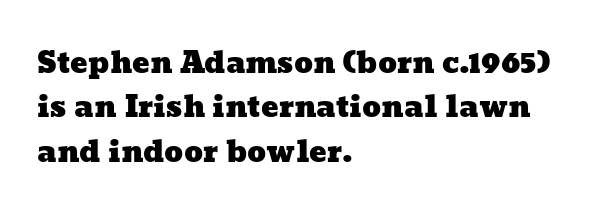
Q: Is the text underlined? A: No.
Q: How is the paragraph aligned? A: Left-aligned.
Q: Is the spacing between letters normal or unusually wide? A: Normal.
Q: Is the spacing between lines tight, normal or loose? A: Normal.
Q: Width (condensed, normal, or wide)? A: Wide.
Q: Stroke contrast? A: Low.
Q: x-height? A: Medium.
Q: Monospaced? A: No.
